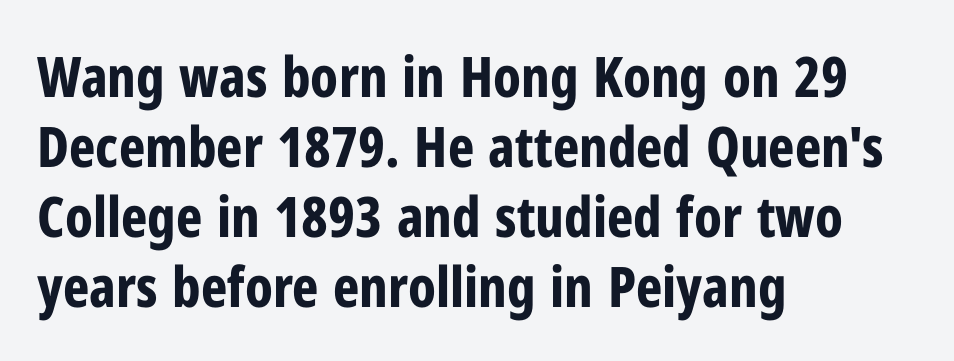
Q: Is the text bold? A: Yes.
Q: Is the text italic (slanted)? A: No, it is upright.
Q: Is the typeface a serif or a sans-serif typeface? A: Sans-serif.
Q: Is the text underlined? A: No.
Q: How is the paragraph aligned? A: Left-aligned.
Q: Is the spacing between letters normal or unusually wide? A: Normal.
Q: Is the spacing between lines tight, normal or loose? A: Normal.
Q: Width (condensed, normal, or wide)? A: Condensed.
Q: Stroke contrast? A: Low.
Q: x-height? A: Medium.
Q: Monospaced? A: No.
